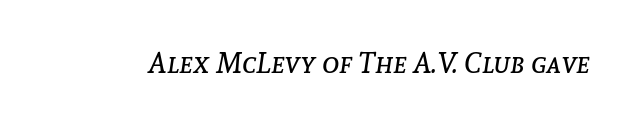
Q: Is the text bold? A: No.
Q: Is the text italic (slanted)? A: Yes, it leans right by about 8 degrees.
Q: Is the text underlined? A: No.
Q: Is the spacing between letters normal or unusually wide? A: Normal.
Q: Width (condensed, normal, or wide)? A: Normal.
Q: Stroke contrast? A: Low.
Q: x-height? A: Medium.
Q: Monospaced? A: No.
